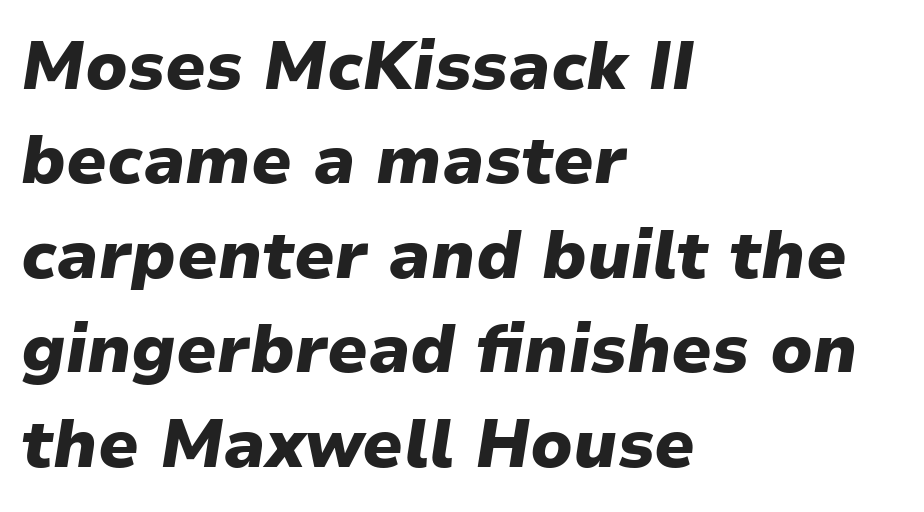
The space directly below the letters is spotless. Between one letter and the next there's only the usual sliver of space. Successive baselines arrive at the customary interval. This sample has the flowing, uneven cadence of proportional lettering. Left-aligned paragraph, ragged on the right.
